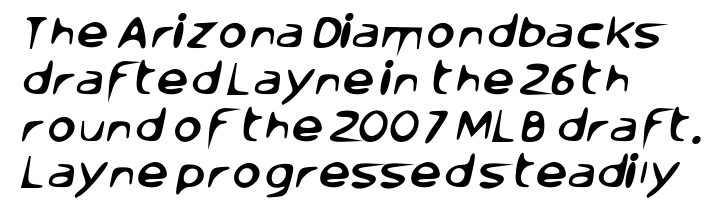
{"serif": "no", "width": "normal", "stroke_contrast": "low", "x_height": "large", "monospaced": "no", "underline": "no", "align": "left", "line_spacing": "normal", "line_spacing_ratio": 1.3, "letter_spacing": "normal", "letter_spacing_em": 0.0, "glyph_px": 36}
